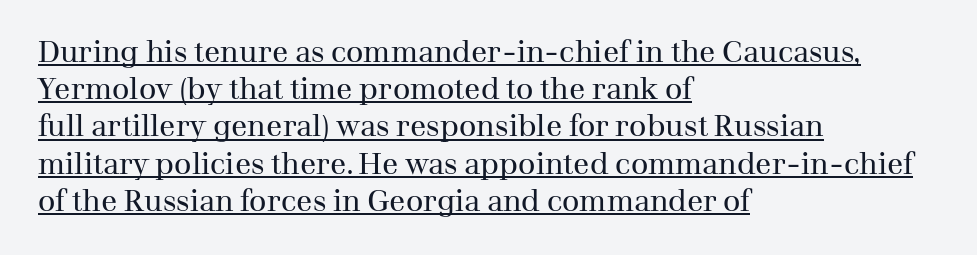
The image shows 30 px regular-weight serif type, upright; set left-aligned, line spacing 1.24x, normal letter spacing, underlined; medium stroke contrast and a medium x-height.
